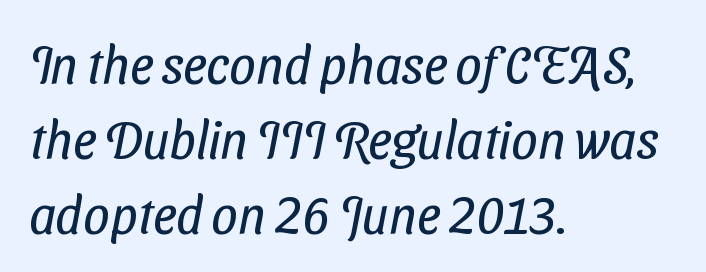
{"serif": "no", "bold": "no", "weight": "regular", "width": "condensed", "stroke_contrast": "low", "x_height": "medium", "monospaced": "no", "underline": "no", "align": "left", "line_spacing": "normal", "line_spacing_ratio": 1.44, "letter_spacing": "normal", "letter_spacing_em": 0.0, "glyph_px": 52}
